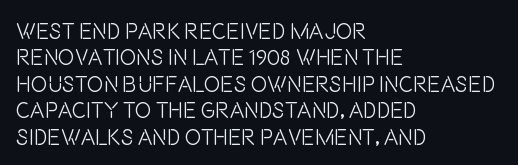
This sample uses an upright cut, with every glyph sitting square on the baseline. Underlining? Definitely not there. Heaviness? Minimal to ordinary, like unemphasized prose. Short note: letters normally spaced. Where is the straight margin? On the left.
